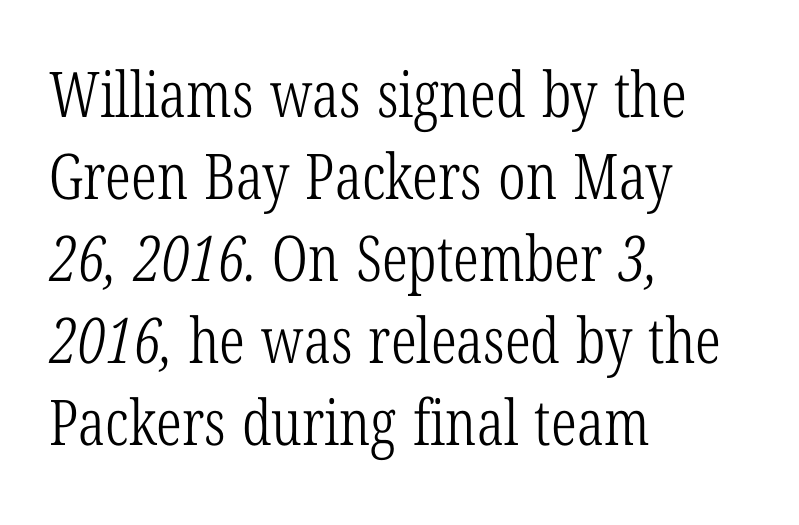
The image shows 63 px light, condensed serif type; set left-aligned, normal line spacing (1.3x), normal letter spacing, not underlined; low stroke contrast and a medium x-height.
